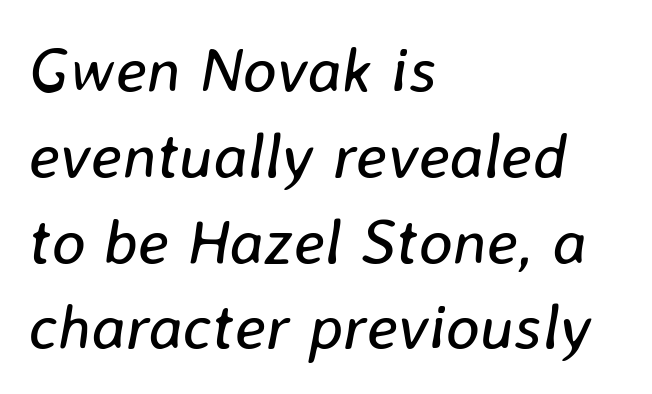
The face used here is proportionally spaced, like ordinary book or web type. The string is rendered with underlining switched off. Characters follow at the spacing the type designer built in. Rows of type keep a routine distance in the vertical direction.
